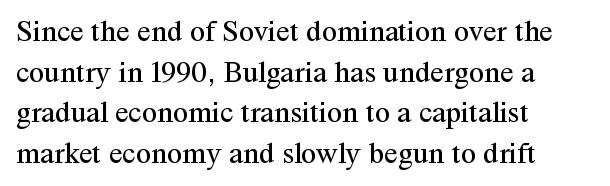
{"serif": "yes", "italic": "no", "bold": "no", "weight": "regular", "width": "normal", "stroke_contrast": "medium", "x_height": "medium", "monospaced": "no", "underline": "no", "align": "left", "line_spacing": "normal", "line_spacing_ratio": 1.31, "letter_spacing": "normal", "letter_spacing_em": 0.0, "glyph_px": 31}
